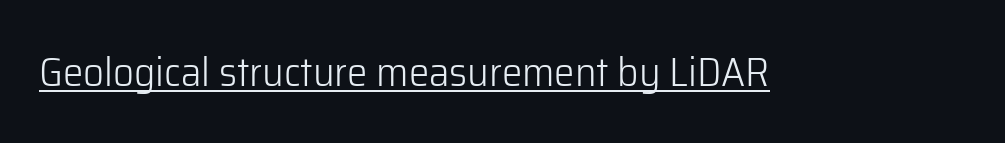
The image shows 41 px light sans-serif type, upright; set normal letter spacing, underlined; low stroke contrast and a medium x-height.
